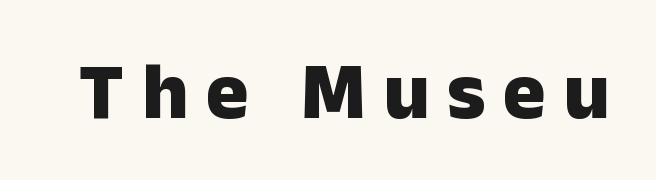
The image shows 80 px heavy sans-serif type, upright; set unusually wide letter spacing (+0.22 em), not underlined; low stroke contrast and a medium x-height.
